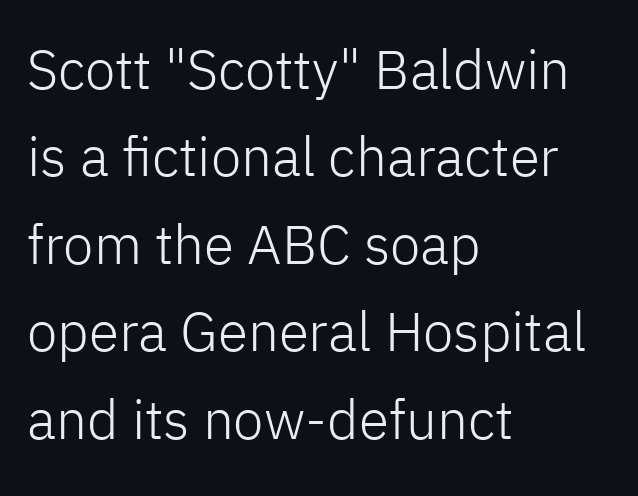
{"serif": "no", "italic": "no", "bold": "no", "weight": "light", "width": "normal", "stroke_contrast": "low", "x_height": "medium", "monospaced": "no", "underline": "no", "align": "left", "line_spacing": "normal", "line_spacing_ratio": 1.59, "letter_spacing": "normal", "letter_spacing_em": 0.0, "glyph_px": 55}
